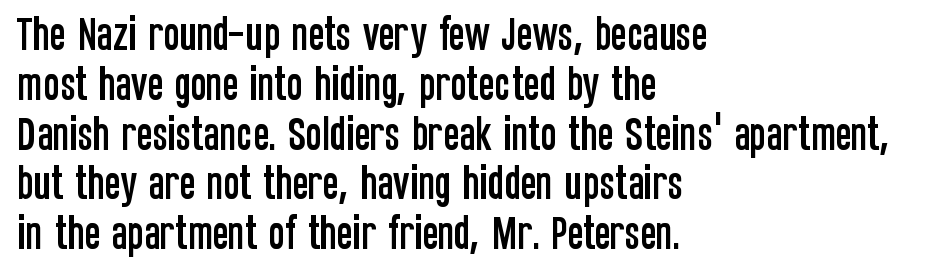
The image shows 38 px condensed sans-serif type, upright; set left-aligned, normal line spacing (1.31x), normal letter spacing, not underlined; low stroke contrast and a large x-height.
